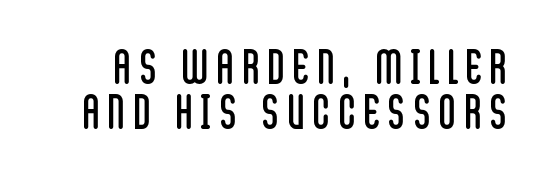
A typesetter would mark this as roman, not italic. The font is comparable to plain body text, perhaps lighter. Grotesque or geometric, the face here clearly has no serifs. Looks like regular typesetting: each glyph gets only the width it needs.
